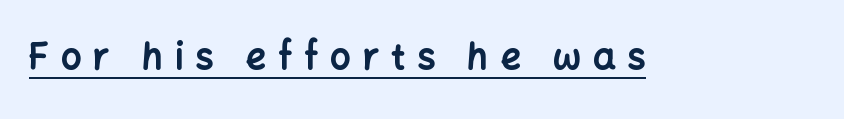
This is heavy type, rendered in bold. Rendered with straight, roman letterforms. A typesetter would call this heavily tracked-out type. What kind of face is this? One without serifs — a sans. Does a line run under the words? Yes, clearly. Think of a printed novel: that variable character pitch is what you see here.
